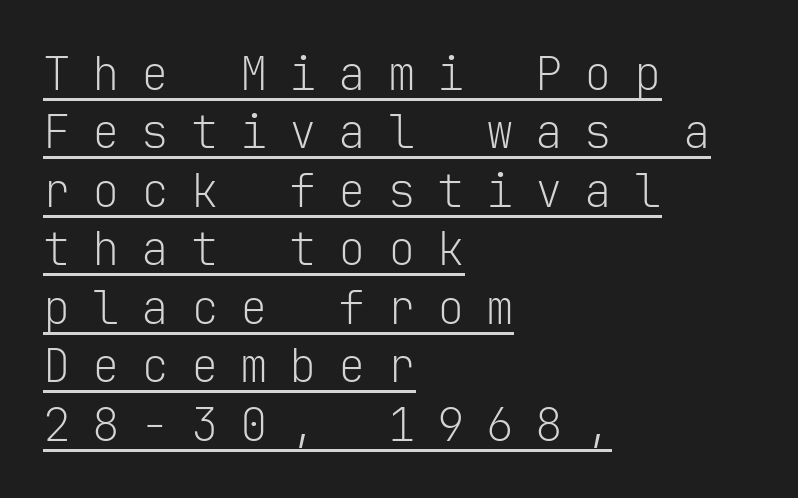
{"serif": "no", "italic": "no", "bold": "no", "weight": "light", "width": "normal", "stroke_contrast": "low", "x_height": "medium", "monospaced": "yes", "underline": "yes", "align": "left", "line_spacing": "normal", "line_spacing_ratio": 1.27, "letter_spacing": "wide", "letter_spacing_em": 0.47, "glyph_px": 46}
